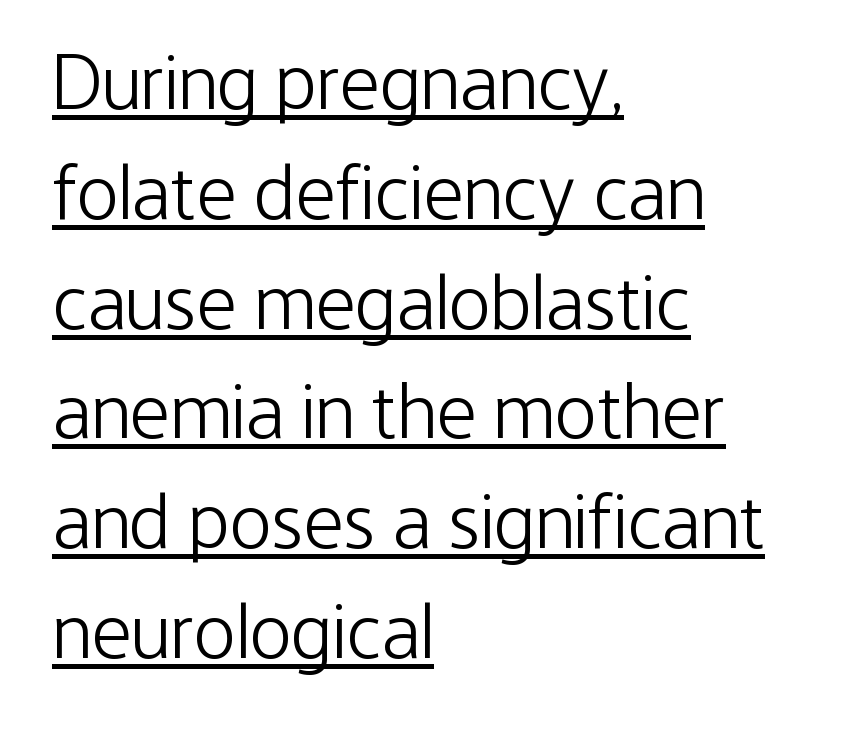
Q: Is the text bold? A: No.
Q: Is the text italic (slanted)? A: No, it is upright.
Q: Is the typeface a serif or a sans-serif typeface? A: Sans-serif.
Q: Is the text underlined? A: Yes.
Q: How is the paragraph aligned? A: Left-aligned.
Q: Is the spacing between letters normal or unusually wide? A: Normal.
Q: Is the spacing between lines tight, normal or loose? A: Normal.
Q: Width (condensed, normal, or wide)? A: Condensed.
Q: Stroke contrast? A: Low.
Q: x-height? A: Medium.
Q: Monospaced? A: No.
